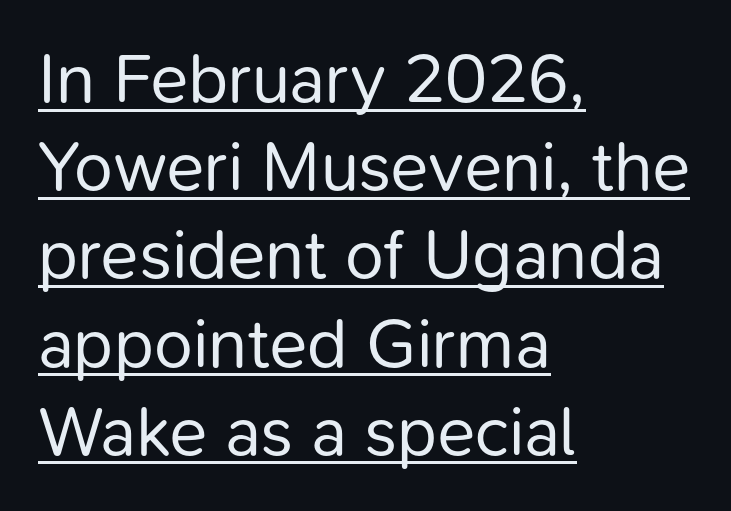
You could not count columns in this text — the font is proportionally spaced. Ink coverage per letter is moderate at most. A rule runs beneath these lines of type. The passage shown stacks its lines at a standard gap. Posture: upright roman.
